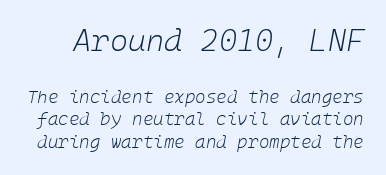
Q: Is the text bold? A: No.
Q: Is the text italic (slanted)? A: Yes, it leans right by about 10 degrees.
Q: Is the text underlined? A: No.
Q: Is the spacing between letters normal or unusually wide? A: Normal.
Q: Is the spacing between lines tight, normal or loose? A: Normal.
Q: Which block of text is set in a larger size, the first (top) or the second (bottom)? A: The first (top) one.
Q: Width (condensed, normal, or wide)? A: Normal.
Q: Stroke contrast? A: Low.
Q: x-height? A: Medium.
